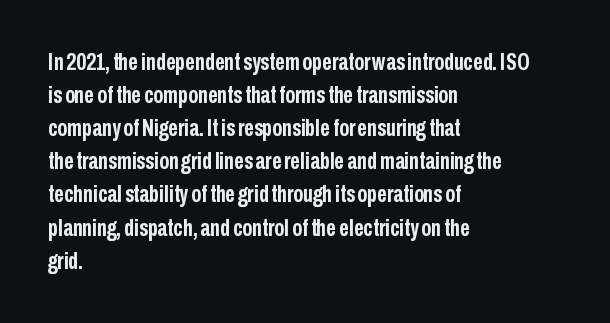
These lines keep a tight, regular rhythm from letter to letter. Heavy-handed strokes throughout: this text is bold. A normal amount of white space separates one row of letters from the next. The font's upright variant was chosen for this text. The string is rendered with underlining switched off. Which margin do the lines hug? The left one — the right edge is uneven.
